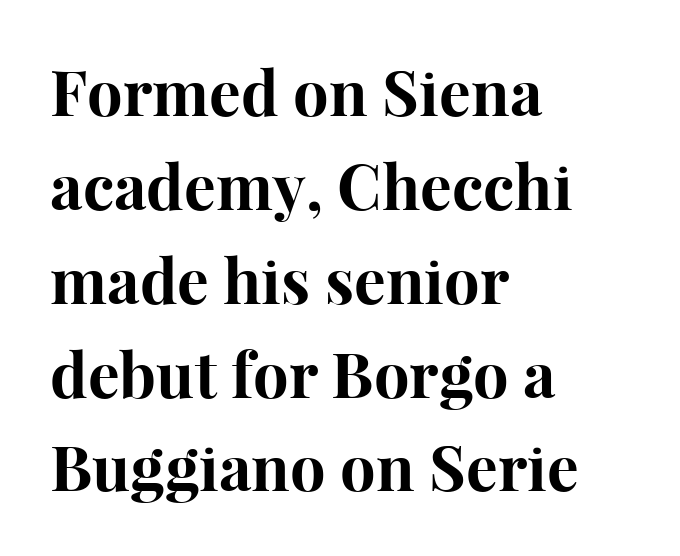
The image shows 63 px bold serif type, upright; set left-aligned, normal line spacing (1.49x), normal letter spacing, not underlined; high stroke contrast and a medium x-height.
